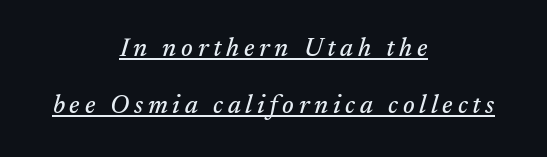
The image shows 25 px text type, italic (leaning right); set centered, loose line spacing (2.27x), underlined.
